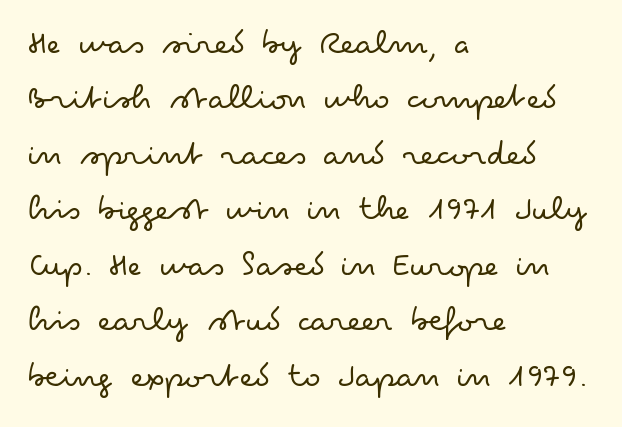
The image shows 37 px light, wide sans-serif type, upright; set left-aligned, normal line spacing (1.5x), normal letter spacing, not underlined; low stroke contrast and a small x-height.
